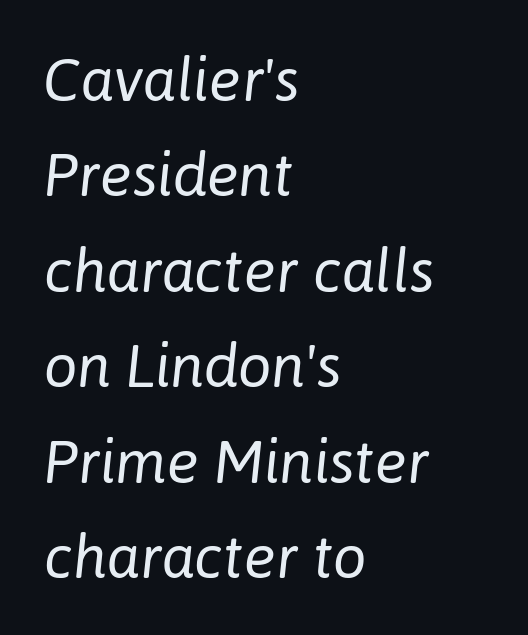
The image shows 60 px regular-weight type, italic (leaning right); set left-aligned, normal line spacing (1.59x), normal letter spacing, not underlined; low stroke contrast and a medium x-height.
